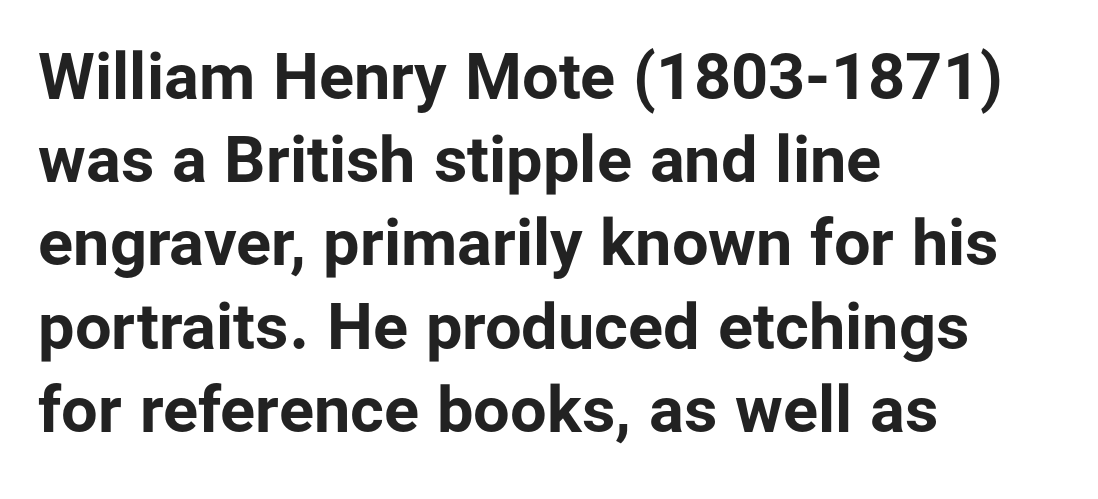
The image shows 65 px bold sans-serif type, upright; set left-aligned, normal line spacing (1.28x), normal letter spacing, not underlined; low stroke contrast and a medium x-height.
